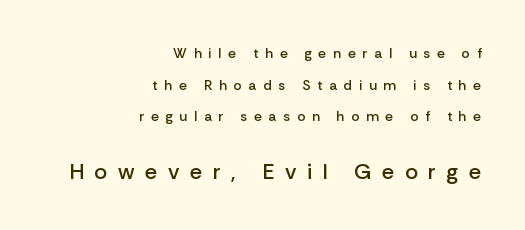
{"italic": "no", "bold": "semi", "underline": "no", "align": "right", "line_spacing": "loose", "line_spacing_ratio": 2.26, "letter_spacing": "wide", "letter_spacing_em": 0.48, "larger_block": "second", "size_ratio": 1.57, "glyph_px": 22}
